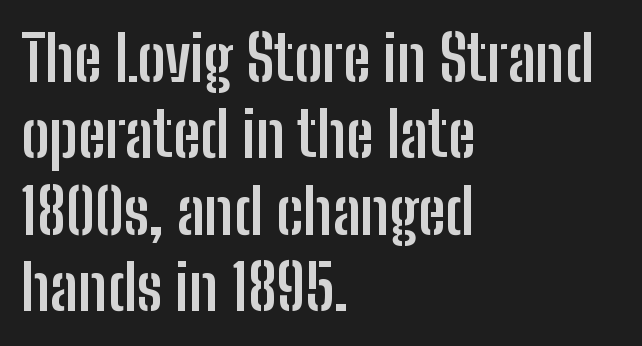
Q: Is the text bold? A: Yes.
Q: Is the text italic (slanted)? A: No, it is upright.
Q: Is the typeface a serif or a sans-serif typeface? A: Sans-serif.
Q: Is the text underlined? A: No.
Q: How is the paragraph aligned? A: Left-aligned.
Q: Is the spacing between letters normal or unusually wide? A: Normal.
Q: Width (condensed, normal, or wide)? A: Condensed.
Q: Stroke contrast? A: Low.
Q: x-height? A: Medium.
Q: Monospaced? A: No.
